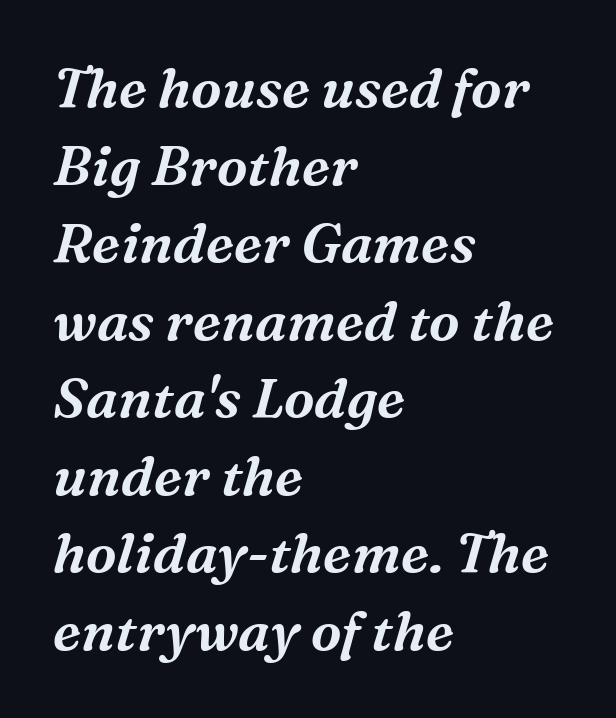
{"serif": "yes", "italic": "yes", "lean": "right", "slant_degrees": 16, "width": "normal", "stroke_contrast": "medium", "x_height": "medium", "monospaced": "no", "underline": "no", "align": "left", "line_spacing": "normal", "line_spacing_ratio": 1.41, "letter_spacing": "normal", "letter_spacing_em": 0.0, "glyph_px": 55}
